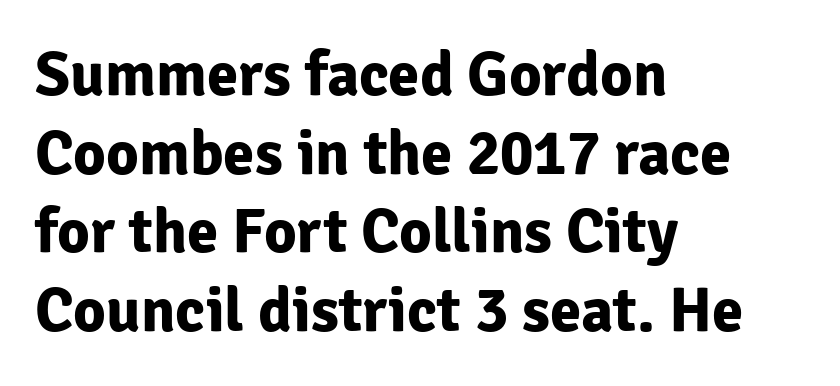
The glyphs in this specimen are sans serif. Is the type bold? Yes — the strokes are clearly thick and heavy. Plain, unruled lines of type. Whoever set this chose a conventional vertical rhythm. Quick note: not italic, upright.
